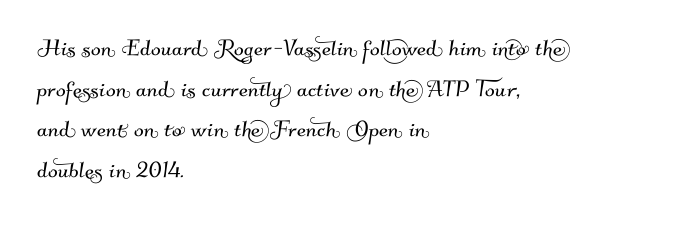
The image shows 29 px sans-serif type; set left-aligned, normal line spacing (1.4x), normal letter spacing, not underlined; medium stroke contrast and a small x-height.
